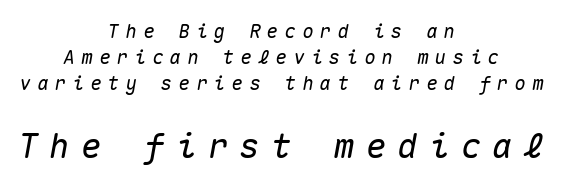
Q: Is the text italic (slanted)? A: Yes, it leans right by about 10 degrees.
Q: Is the text underlined? A: No.
Q: How is the paragraph aligned? A: Centered.
Q: Is the spacing between letters normal or unusually wide? A: Unusually wide.
Q: Is the spacing between lines tight, normal or loose? A: Normal.
Q: Which block of text is set in a larger size, the first (top) or the second (bottom)? A: The second (bottom) one.
Q: Width (condensed, normal, or wide)? A: Normal.
Q: Stroke contrast? A: Medium.
Q: x-height? A: Medium.
Q: Monospaced? A: Yes.
